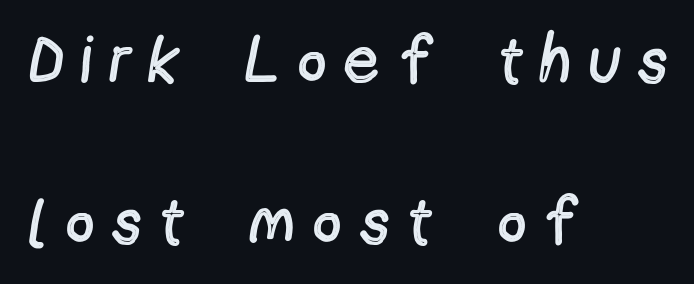
Q: Is the text bold? A: No.
Q: Is the typeface a serif or a sans-serif typeface? A: Sans-serif.
Q: Is the text underlined? A: No.
Q: How is the paragraph aligned? A: Left-aligned.
Q: Is the spacing between letters normal or unusually wide? A: Unusually wide.
Q: Is the spacing between lines tight, normal or loose? A: Loose.
Q: Width (condensed, normal, or wide)? A: Condensed.
Q: x-height? A: Medium.
Q: Monospaced? A: No.
